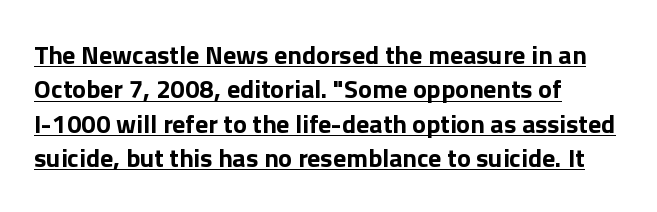
Line beginnings align vertically; line endings do not. The line-height multiplier appears to be the usual default. Characters remain perfectly vertical along every line. The passage shown has conventional tracking throughout.
